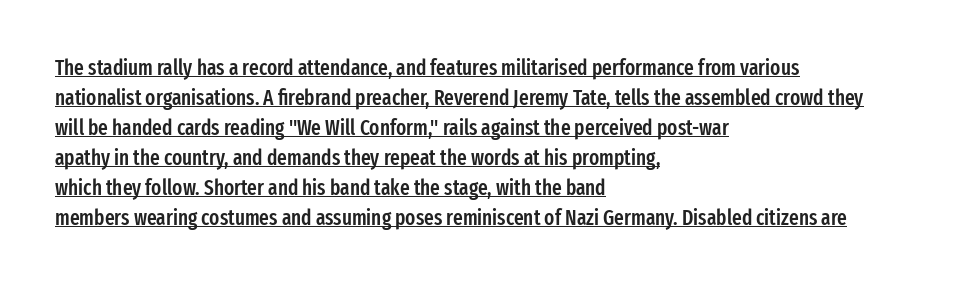
The space between consecutive lines is moderate. Is there an underline? Yes — a line sits under the letters. The compositor pushed each line to the left boundary. When letters stand straight like this, we call the style roman or upright. This is the in-between weight designers call semibold or demi.
